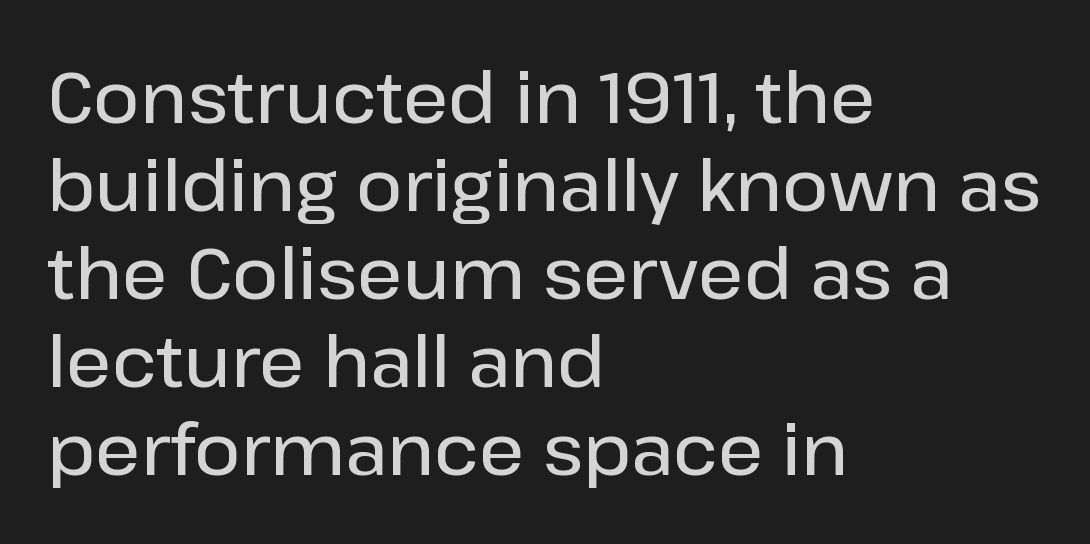
Lines of text with bare space underneath. A sans-serif font was chosen for this passage. You could not count columns in this text — the font is proportionally spaced. Caption: standard tracking, unaltered.
